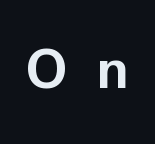
{"serif": "no", "italic": "no", "bold": "yes", "weight": "semibold", "width": "normal", "stroke_contrast": "low", "x_height": "medium", "monospaced": "no", "underline": "no", "letter_spacing": "wide", "letter_spacing_em": 0.45, "glyph_px": 63}
